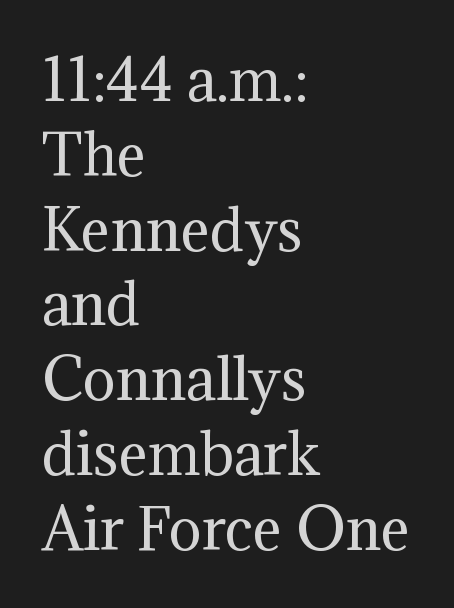
The image shows 55 px regular-weight serif type, upright; set left-aligned, normal line spacing (1.36x), normal letter spacing, not underlined; medium stroke contrast and a medium x-height.
